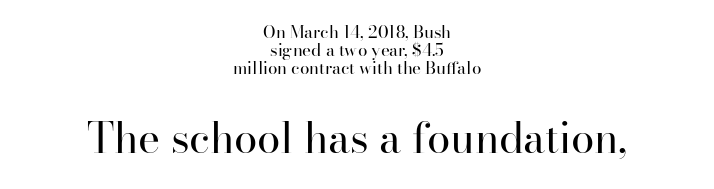
Q: Is the text bold? A: No.
Q: Is the text italic (slanted)? A: No, it is upright.
Q: Is the typeface a serif or a sans-serif typeface? A: Serif.
Q: Is the text underlined? A: No.
Q: How is the paragraph aligned? A: Centered.
Q: Is the spacing between letters normal or unusually wide? A: Normal.
Q: Is the spacing between lines tight, normal or loose? A: Tight.
Q: Which block of text is set in a larger size, the first (top) or the second (bottom)? A: The second (bottom) one.
Q: Width (condensed, normal, or wide)? A: Normal.
Q: Stroke contrast? A: High.
Q: x-height? A: Small.
Q: Monospaced? A: No.
